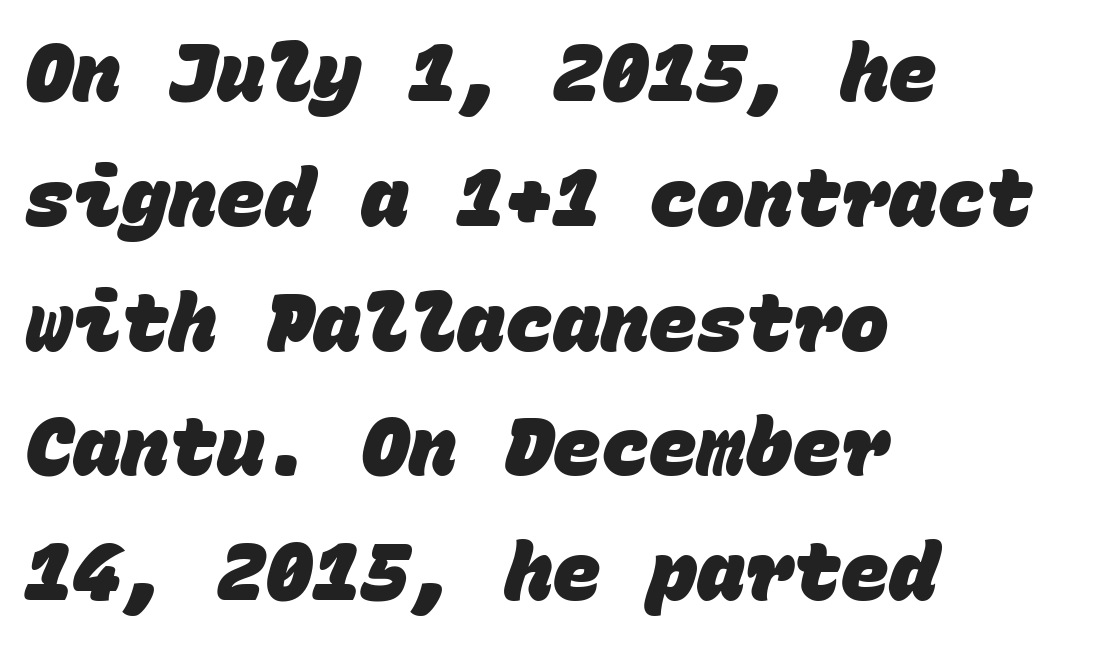
The image shows 80 px heavy sans-serif type, monospaced; set left-aligned, normal line spacing (1.56x), normal letter spacing, not underlined; low stroke contrast and a large x-height.
